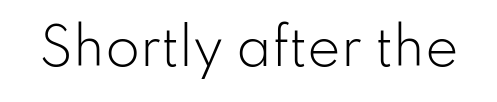
The image shows 50 px light sans-serif type, upright; set normal letter spacing, not underlined; low stroke contrast and a small x-height.
